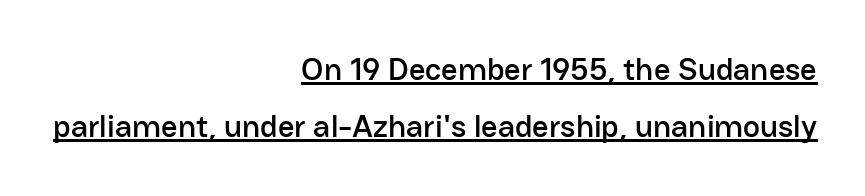
The image shows 32 px sans-serif type, upright; set right-aligned, line spacing 1.79x, normal letter spacing, underlined; low stroke contrast and a medium x-height.
